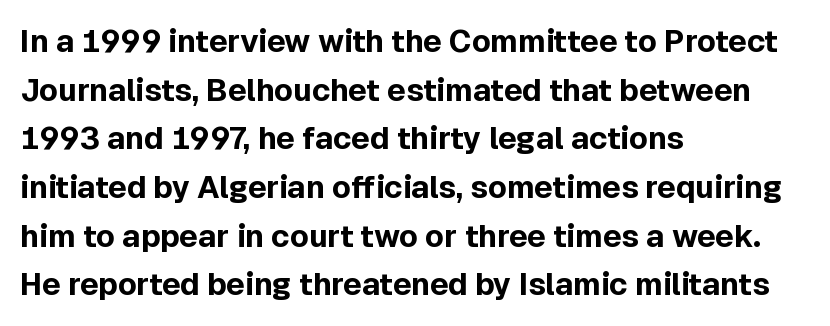
Q: Is the text bold? A: Yes.
Q: Is the text italic (slanted)? A: No, it is upright.
Q: Is the typeface a serif or a sans-serif typeface? A: Sans-serif.
Q: Is the text underlined? A: No.
Q: How is the paragraph aligned? A: Left-aligned.
Q: Is the spacing between letters normal or unusually wide? A: Normal.
Q: Is the spacing between lines tight, normal or loose? A: Normal.
Q: Width (condensed, normal, or wide)? A: Normal.
Q: x-height? A: Medium.
Q: Monospaced? A: No.
